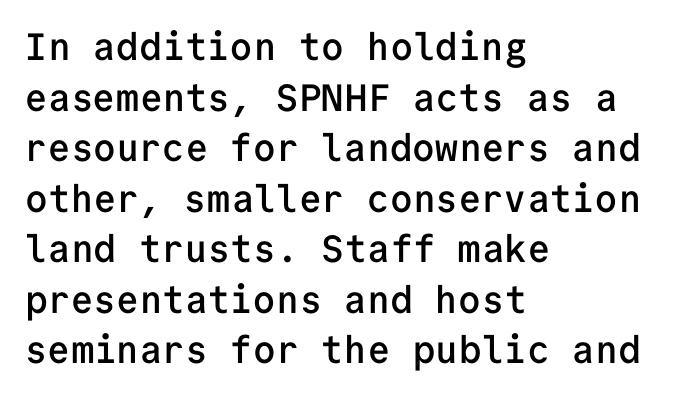
Q: Is the text bold? A: Semi-bold.
Q: Is the text italic (slanted)? A: No, it is upright.
Q: Is the typeface a serif or a sans-serif typeface? A: Sans-serif.
Q: Is the text underlined? A: No.
Q: How is the paragraph aligned? A: Left-aligned.
Q: Is the spacing between letters normal or unusually wide? A: Normal.
Q: Is the spacing between lines tight, normal or loose? A: Normal.
Q: Width (condensed, normal, or wide)? A: Normal.
Q: Stroke contrast? A: Low.
Q: x-height? A: Medium.
Q: Monospaced? A: Yes.
